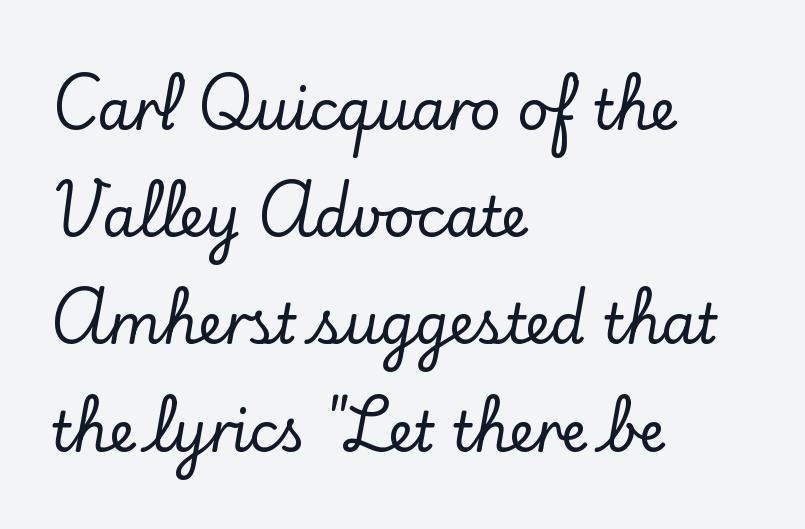
Q: Is the text italic (slanted)? A: Yes.
Q: Is the typeface a serif or a sans-serif typeface? A: Serif.
Q: Is the text underlined? A: No.
Q: How is the paragraph aligned? A: Left-aligned.
Q: Is the spacing between letters normal or unusually wide? A: Normal.
Q: Is the spacing between lines tight, normal or loose? A: Loose.
Q: Width (condensed, normal, or wide)? A: Normal.
Q: Stroke contrast? A: Low.
Q: x-height? A: Small.
Q: Monospaced? A: No.
